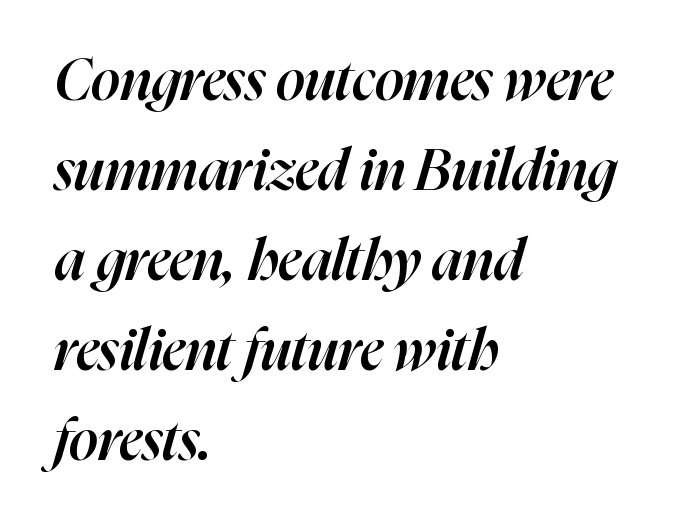
The image shows 57 px semibold type, italic (leaning right); set left-aligned, normal line spacing (1.58x), normal letter spacing, not underlined; high stroke contrast and a medium x-height.
